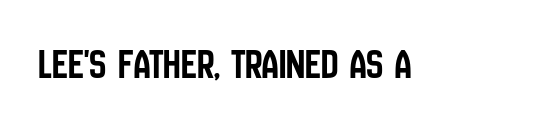
Q: Is the text italic (slanted)? A: No, it is upright.
Q: Is the typeface a serif or a sans-serif typeface? A: Sans-serif.
Q: Is the text underlined? A: No.
Q: Is the spacing between letters normal or unusually wide? A: Normal.
Q: Width (condensed, normal, or wide)? A: Condensed.
Q: Stroke contrast? A: Low.
Q: x-height? A: Large.
Q: Monospaced? A: No.
